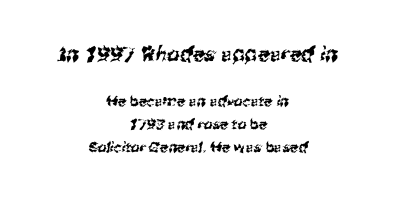
The image shows 20 px text type; set centered, normal line spacing (1.65x), normal letter spacing, not underlined; the first (top) block is 1.43x larger.
